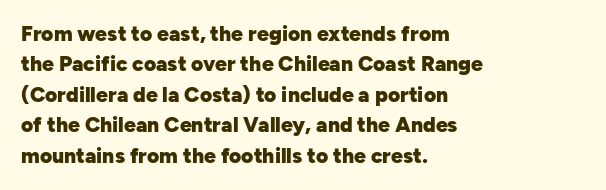
Q: Is the text bold? A: Yes.
Q: Is the text italic (slanted)? A: No, it is upright.
Q: Is the text underlined? A: No.
Q: How is the paragraph aligned? A: Left-aligned.
Q: Is the spacing between letters normal or unusually wide? A: Normal.
Q: Is the spacing between lines tight, normal or loose? A: Normal.
